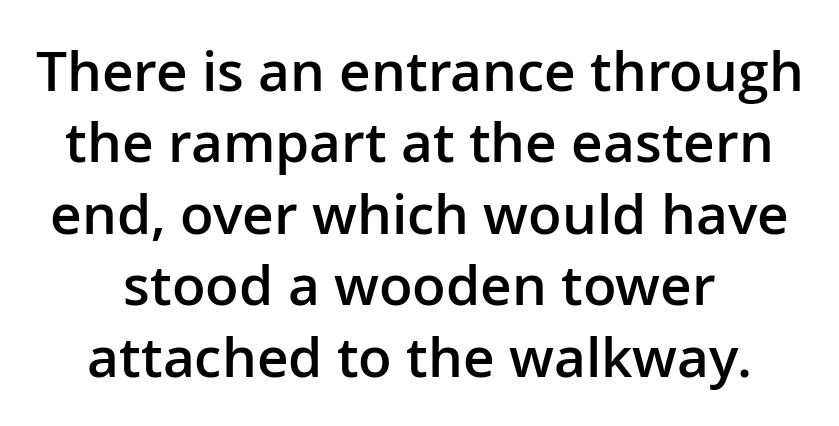
Q: Is the text bold? A: Semi-bold.
Q: Is the text italic (slanted)? A: No, it is upright.
Q: Is the typeface a serif or a sans-serif typeface? A: Sans-serif.
Q: Is the text underlined? A: No.
Q: Is the spacing between letters normal or unusually wide? A: Normal.
Q: Is the spacing between lines tight, normal or loose? A: Normal.
Q: Width (condensed, normal, or wide)? A: Normal.
Q: Stroke contrast? A: Low.
Q: x-height? A: Medium.
Q: Monospaced? A: No.
